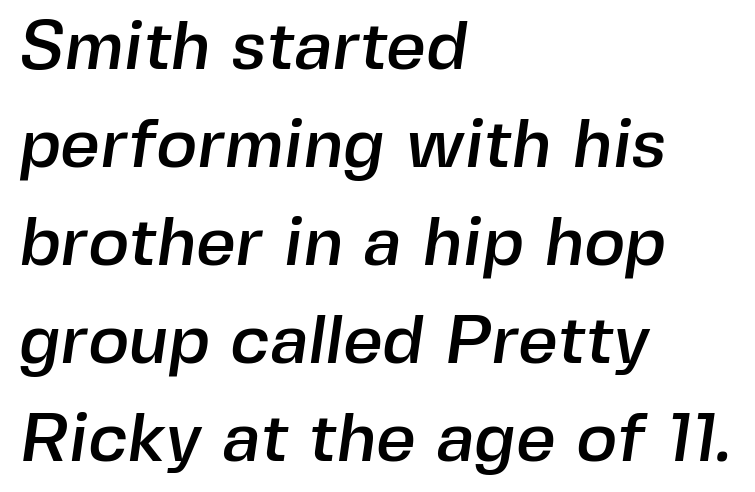
{"serif": "no", "width": "normal", "x_height": "medium", "monospaced": "no", "underline": "no", "align": "left", "line_spacing": "normal", "line_spacing_ratio": 1.42, "letter_spacing": "normal", "letter_spacing_em": 0.0, "glyph_px": 69}
